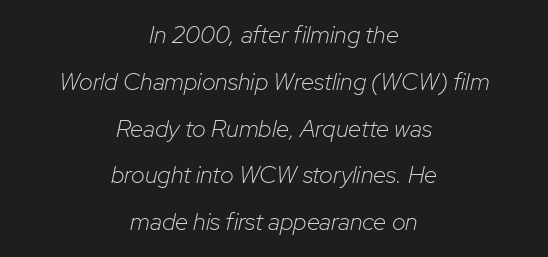
Q: Is the text bold? A: No.
Q: Is the text italic (slanted)? A: Yes, it leans right by about 12 degrees.
Q: Is the text underlined? A: No.
Q: How is the paragraph aligned? A: Centered.
Q: Is the spacing between letters normal or unusually wide? A: Normal.
Q: Is the spacing between lines tight, normal or loose? A: Loose.
